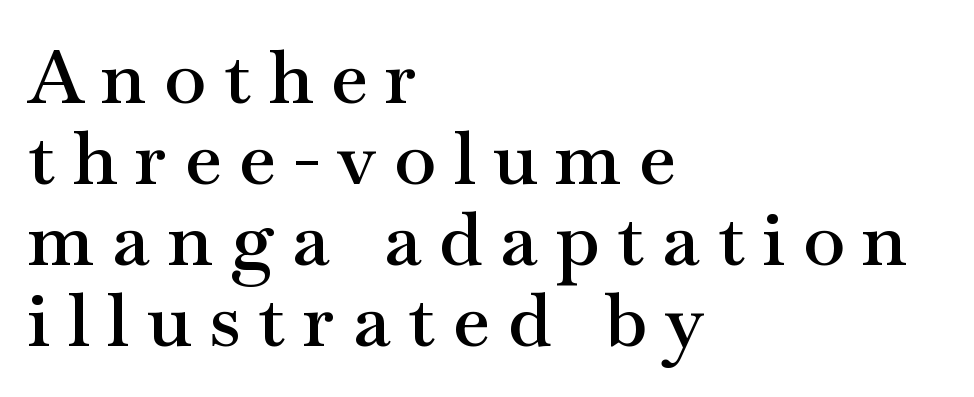
The image shows 75 px semibold, wide serif type, upright; set left-aligned, tight line spacing (1.08x), unusually wide letter spacing (+0.24 em), not underlined; medium stroke contrast and a small x-height.
